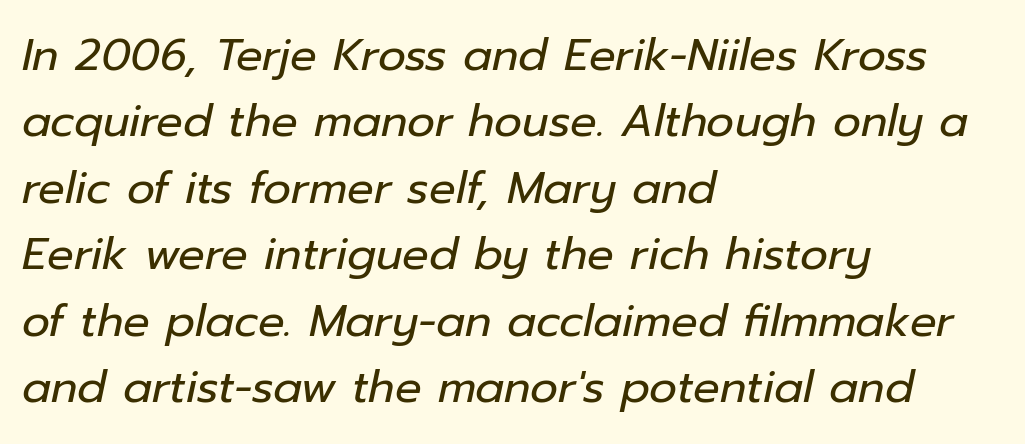
Q: Is the text bold? A: No.
Q: Is the text italic (slanted)? A: Yes, it leans right by about 12 degrees.
Q: Is the text underlined? A: No.
Q: How is the paragraph aligned? A: Left-aligned.
Q: Is the spacing between letters normal or unusually wide? A: Normal.
Q: Is the spacing between lines tight, normal or loose? A: Normal.
Q: Width (condensed, normal, or wide)? A: Normal.
Q: Stroke contrast? A: Low.
Q: x-height? A: Medium.
Q: Monospaced? A: No.
